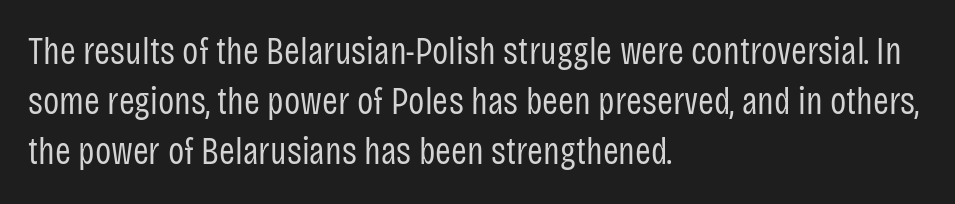
Q: Is the text bold? A: No.
Q: Is the text italic (slanted)? A: No, it is upright.
Q: Is the typeface a serif or a sans-serif typeface? A: Sans-serif.
Q: Is the text underlined? A: No.
Q: How is the paragraph aligned? A: Left-aligned.
Q: Is the spacing between letters normal or unusually wide? A: Normal.
Q: Is the spacing between lines tight, normal or loose? A: Normal.
Q: Width (condensed, normal, or wide)? A: Condensed.
Q: Stroke contrast? A: Low.
Q: x-height? A: Large.
Q: Monospaced? A: No.
